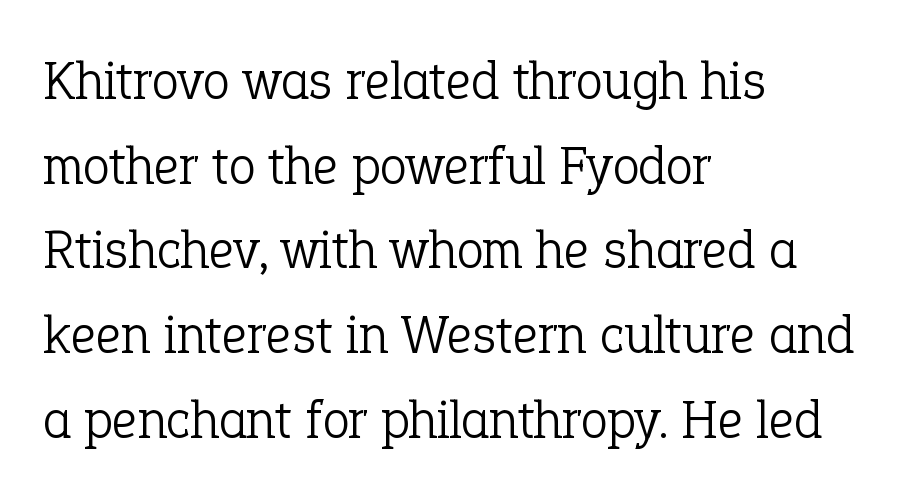
The image shows 55 px light serif type, upright; set left-aligned, normal line spacing (1.54x), normal letter spacing, not underlined; low stroke contrast and a medium x-height.
